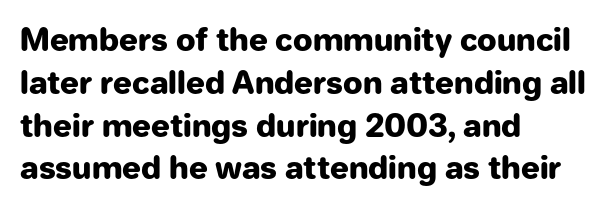
{"serif": "no", "italic": "no", "bold": "yes", "weight": "heavy", "width": "normal", "stroke_contrast": "low", "x_height": "medium", "monospaced": "no", "underline": "no", "align": "left", "line_spacing": "normal", "line_spacing_ratio": 1.38, "letter_spacing": "normal", "letter_spacing_em": 0.0, "glyph_px": 31}
